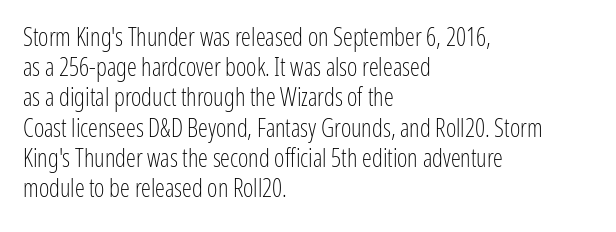
{"italic": "no", "bold": "no", "underline": "no", "align": "left", "line_spacing_ratio": 1.21, "letter_spacing": "normal", "letter_spacing_em": 0.0, "glyph_px": 25}
